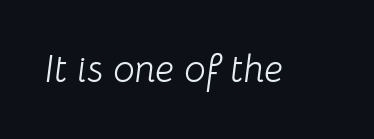
Q: Is the text bold? A: No.
Q: Is the text italic (slanted)? A: Yes, it leans right by about 8 degrees.
Q: Is the text underlined? A: No.
Q: Is the spacing between letters normal or unusually wide? A: Normal.
Q: Width (condensed, normal, or wide)? A: Normal.
Q: Stroke contrast? A: Low.
Q: x-height? A: Medium.
Q: Monospaced? A: No.
